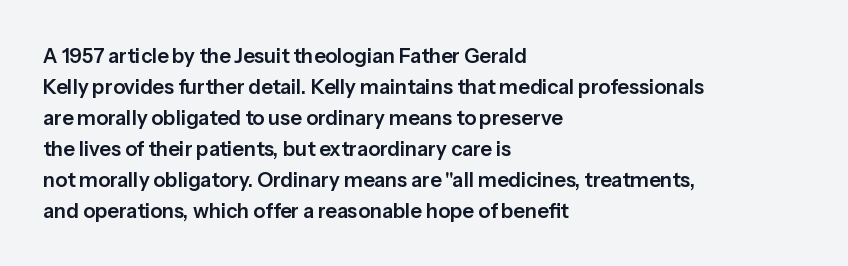
{"italic": "no", "underline": "no", "align": "left", "line_spacing": "normal", "line_spacing_ratio": 1.55, "letter_spacing": "normal", "letter_spacing_em": 0.0, "glyph_px": 20}
